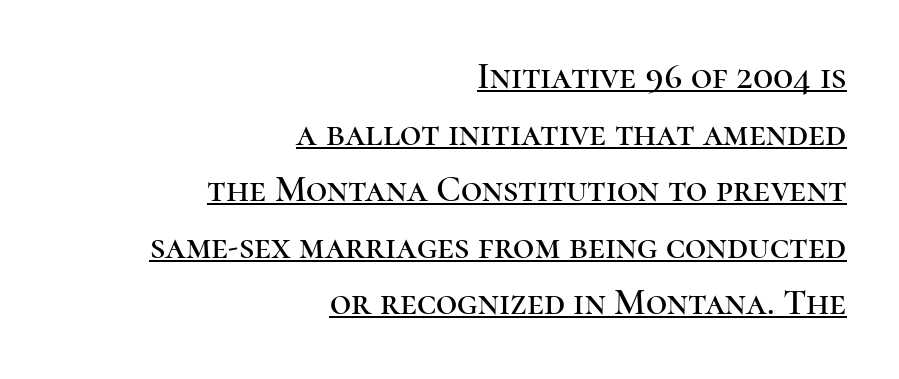
Q: Is the text italic (slanted)? A: No, it is upright.
Q: Is the typeface a serif or a sans-serif typeface? A: Serif.
Q: Is the text underlined? A: Yes.
Q: How is the paragraph aligned? A: Right-aligned.
Q: Is the spacing between letters normal or unusually wide? A: Normal.
Q: Is the spacing between lines tight, normal or loose? A: Normal.
Q: Width (condensed, normal, or wide)? A: Normal.
Q: Stroke contrast? A: High.
Q: x-height? A: Medium.
Q: Monospaced? A: No.
